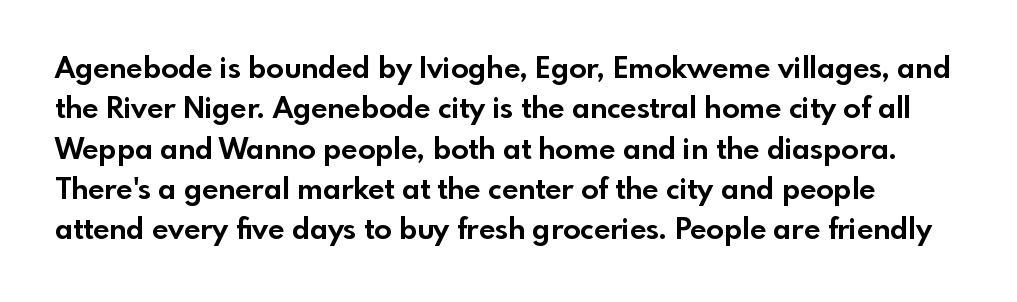
{"serif": "no", "italic": "no", "bold": "yes", "weight": "bold", "width": "normal", "x_height": "small", "monospaced": "no", "underline": "no", "line_spacing": "normal", "line_spacing_ratio": 1.39, "letter_spacing": "normal", "letter_spacing_em": 0.0, "glyph_px": 29}
